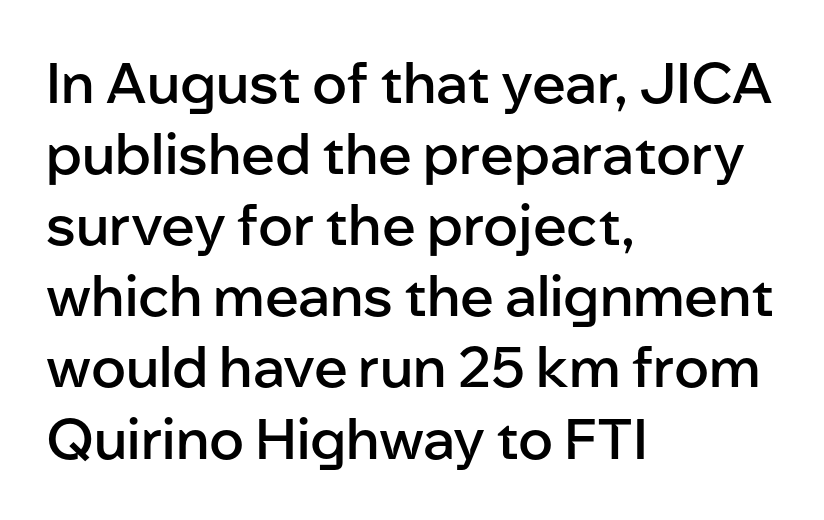
The image shows 56 px semibold sans-serif type, upright; set left-aligned, normal line spacing (1.27x), normal letter spacing, not underlined; low stroke contrast and a medium x-height.
